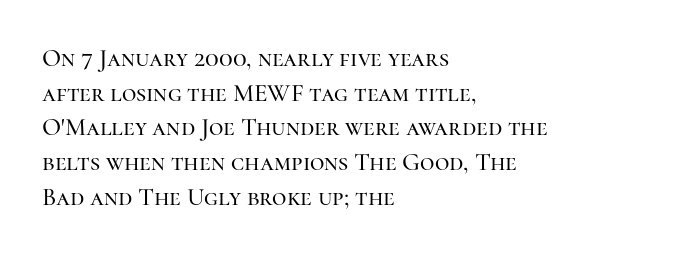
{"italic": "no", "underline": "no", "align": "left", "line_spacing": "normal", "line_spacing_ratio": 1.39, "letter_spacing": "normal", "letter_spacing_em": 0.0, "glyph_px": 25}
